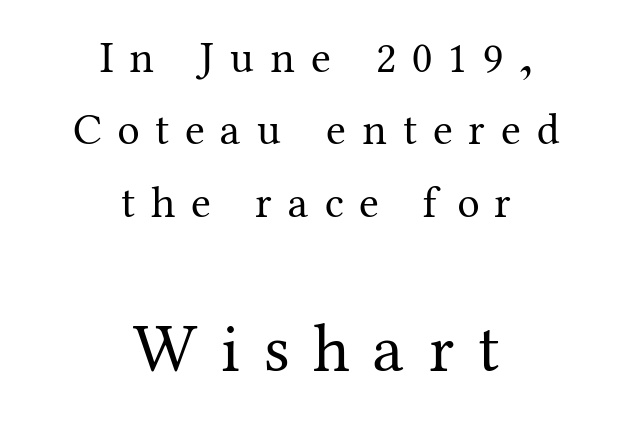
The image shows 68 px regular-weight serif type, upright; set centered, normal line spacing (1.61x), unusually wide letter spacing (+0.35 em), not underlined; the second (bottom) block is 1.51x larger; medium stroke contrast and a medium x-height.
